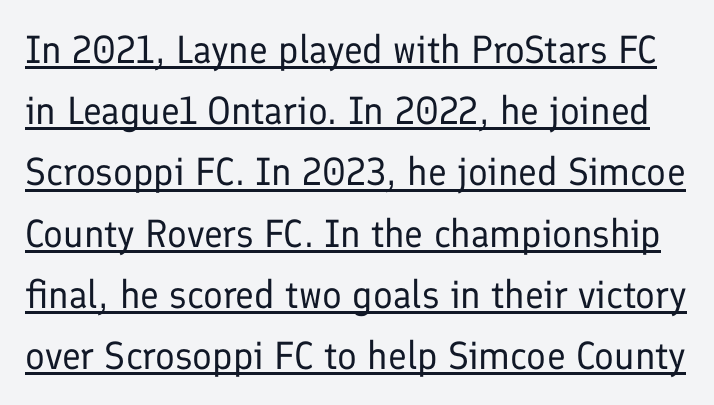
{"serif": "no", "italic": "no", "bold": "no", "weight": "regular", "width": "normal", "stroke_contrast": "low", "x_height": "medium", "monospaced": "no", "underline": "yes", "line_spacing": "normal", "line_spacing_ratio": 1.57, "letter_spacing": "normal", "letter_spacing_em": 0.0, "glyph_px": 39}
